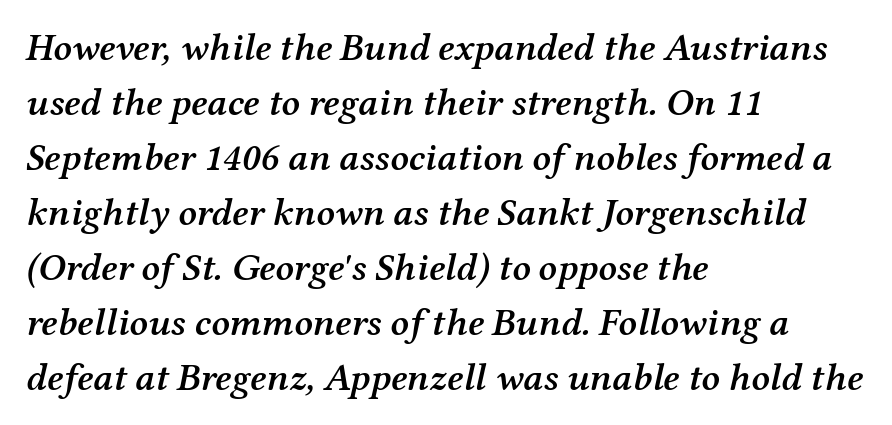
The image shows 39 px semibold serif type, italic (leaning right); set left-aligned, normal line spacing (1.41x), normal letter spacing, not underlined; medium stroke contrast and a medium x-height.
